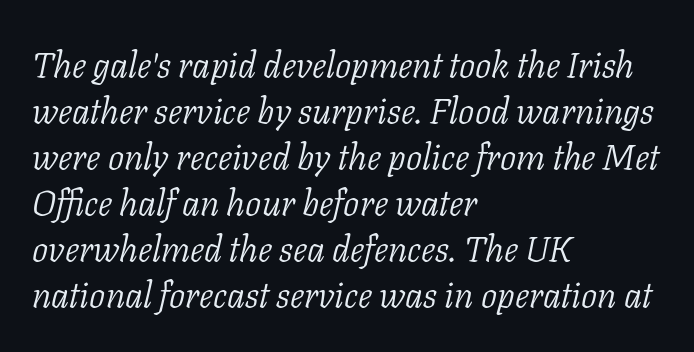
The image shows 36 px light serif type, italic (leaning right); set left-aligned, normal line spacing (1.28x), normal letter spacing, not underlined; low stroke contrast and a medium x-height.
